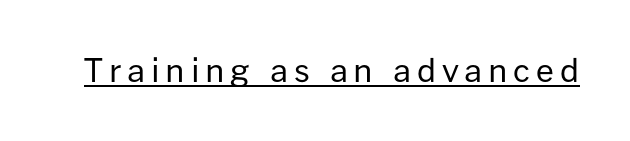
{"serif": "no", "italic": "no", "bold": "no", "weight": "regular", "width": "normal", "stroke_contrast": "low", "x_height": "medium", "monospaced": "no", "underline": "yes", "glyph_px": 32}
